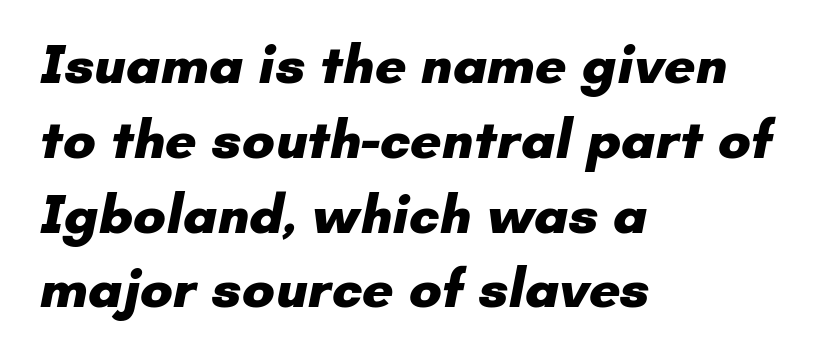
{"serif": "no", "bold": "yes", "weight": "heavy", "width": "normal", "stroke_contrast": "low", "x_height": "small", "monospaced": "no", "underline": "no", "align": "left", "line_spacing": "normal", "line_spacing_ratio": 1.36, "letter_spacing": "normal", "letter_spacing_em": 0.0, "glyph_px": 55}
